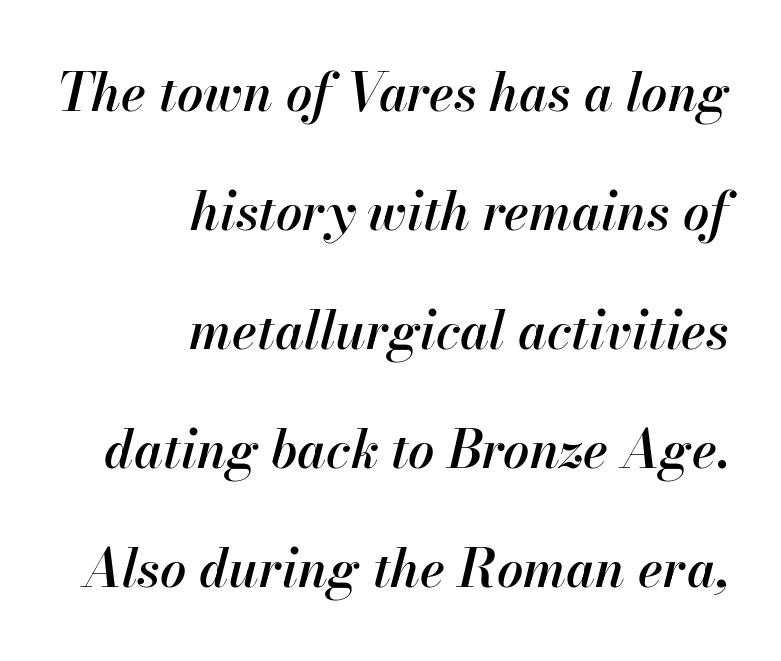
Style check: oblique. Unmarked baselines from the first word to the last. Students, this is semibold: more ink than regular, less than bold. Successive baselines arrive slowly, with a big drop between each. The rendering uses natural spacing where letterforms have individual widths.
